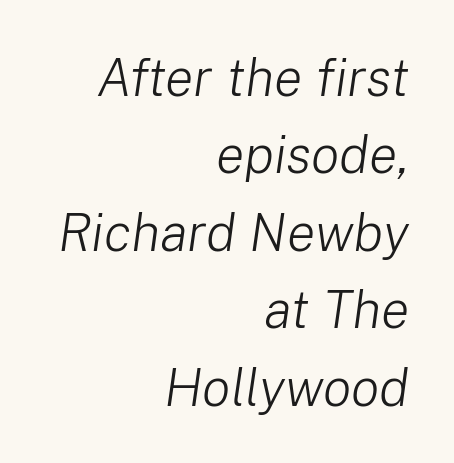
The image shows 53 px light type, italic (leaning right); set right-aligned, normal line spacing (1.46x), normal letter spacing, not underlined; low stroke contrast and a medium x-height.
